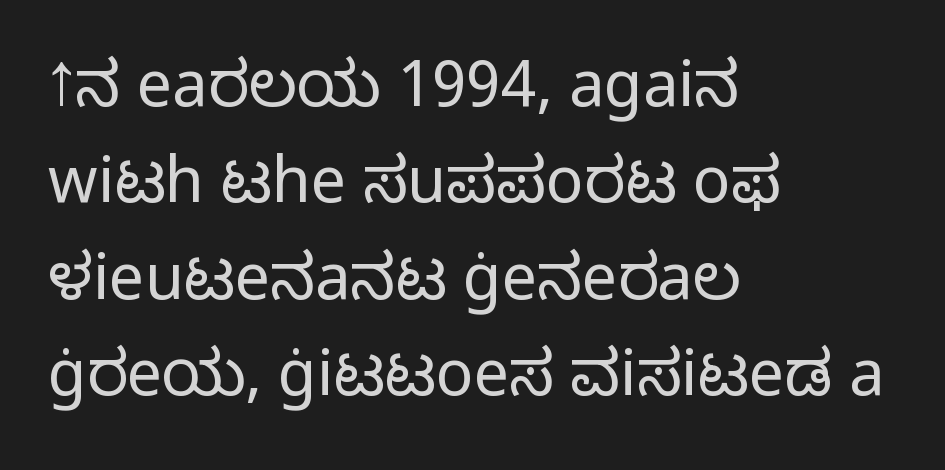
{"serif": "no", "italic": "no", "bold": "no", "weight": "light", "width": "normal", "stroke_contrast": "low", "x_height": "medium", "monospaced": "no", "underline": "no", "align": "left", "line_spacing": "normal", "line_spacing_ratio": 1.53, "letter_spacing": "normal", "letter_spacing_em": 0.0, "glyph_px": 63}
